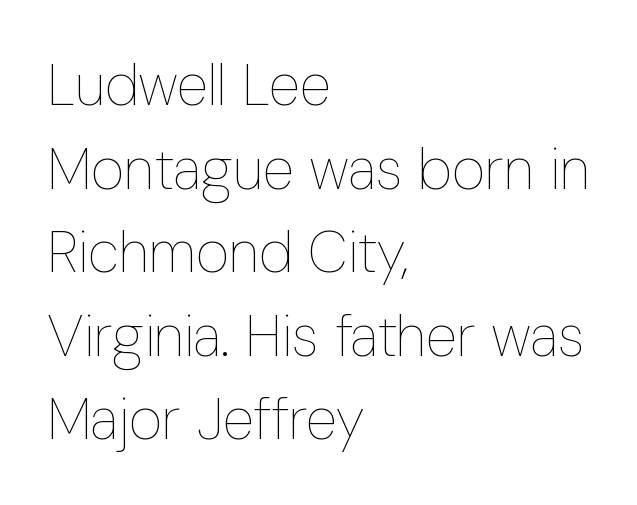
The image shows 58 px thin, condensed type, upright; set left-aligned, normal line spacing (1.44x), normal letter spacing, not underlined; low stroke contrast and a medium x-height.
